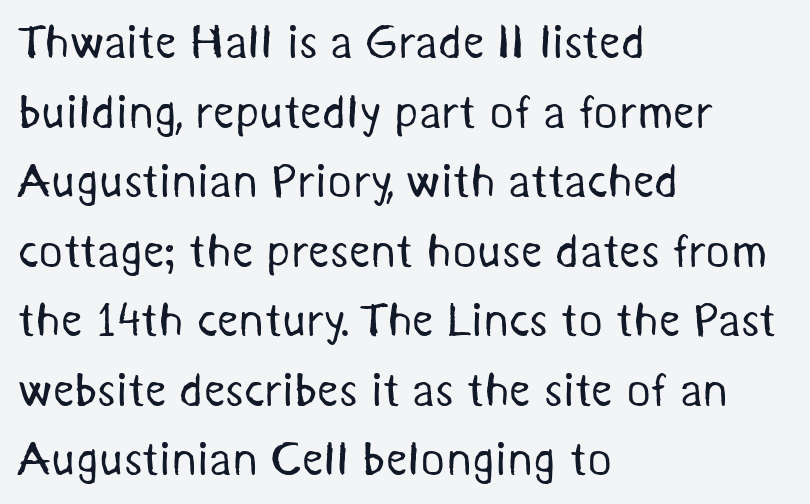
Q: Is the text bold? A: No.
Q: Is the typeface a serif or a sans-serif typeface? A: Sans-serif.
Q: Is the text underlined? A: No.
Q: How is the paragraph aligned? A: Left-aligned.
Q: Is the spacing between letters normal or unusually wide? A: Normal.
Q: Is the spacing between lines tight, normal or loose? A: Normal.
Q: Width (condensed, normal, or wide)? A: Normal.
Q: Stroke contrast? A: Medium.
Q: x-height? A: Medium.
Q: Monospaced? A: No.
